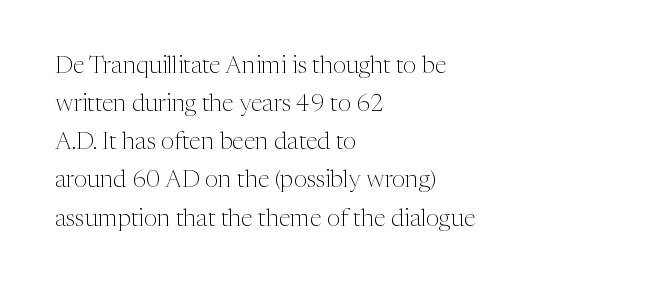
{"italic": "no", "bold": "no", "underline": "no", "align": "left", "line_spacing": "normal", "line_spacing_ratio": 1.59, "letter_spacing": "normal", "letter_spacing_em": 0.0, "glyph_px": 24}
